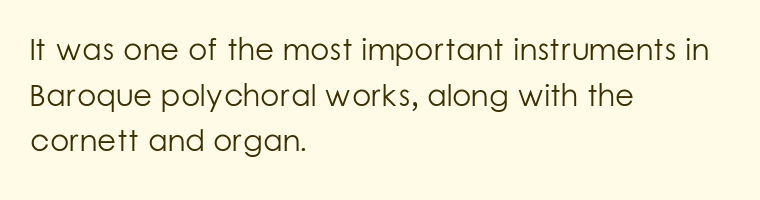
Q: Is the text bold? A: No.
Q: Is the text italic (slanted)? A: No, it is upright.
Q: Is the typeface a serif or a sans-serif typeface? A: Sans-serif.
Q: Is the text underlined? A: No.
Q: How is the paragraph aligned? A: Left-aligned.
Q: Is the spacing between letters normal or unusually wide? A: Normal.
Q: Is the spacing between lines tight, normal or loose? A: Normal.
Q: Width (condensed, normal, or wide)? A: Normal.
Q: Stroke contrast? A: Low.
Q: x-height? A: Medium.
Q: Monospaced? A: No.
